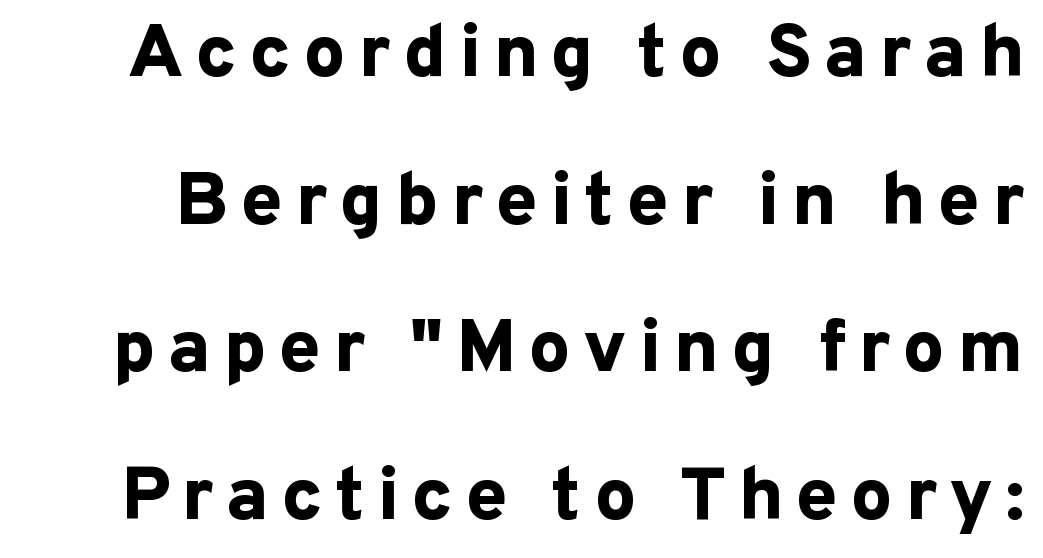
Successive baselines arrive slowly, with a big drop between each. What weight is shown? A full bold with thick strokes. Is there any slant? The stems are plumb. The characters display no serif detailing; their extremities are plain. Is this a fixed-width face? No — the glyphs have proportional, varying widths. The words here are not underlined.
